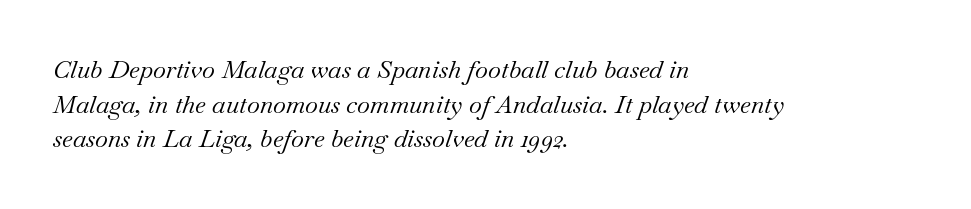
{"italic": "yes", "lean": "right", "slant_degrees": 18, "bold": "no", "underline": "no", "align": "left", "line_spacing": "normal", "line_spacing_ratio": 1.39, "letter_spacing": "normal", "letter_spacing_em": 0.0, "glyph_px": 25}
